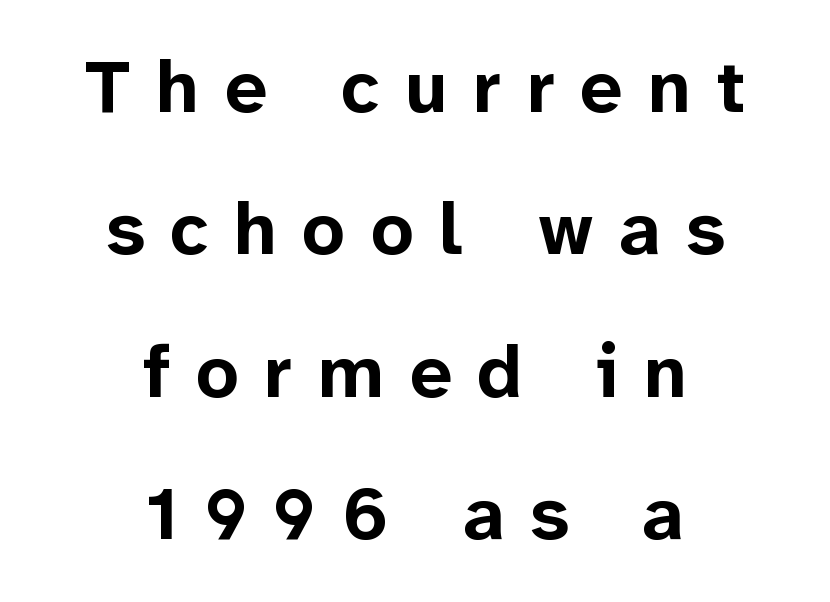
Q: Is the text bold? A: Yes.
Q: Is the text italic (slanted)? A: No, it is upright.
Q: Is the typeface a serif or a sans-serif typeface? A: Sans-serif.
Q: Is the text underlined? A: No.
Q: How is the paragraph aligned? A: Centered.
Q: Is the spacing between letters normal or unusually wide? A: Unusually wide.
Q: Is the spacing between lines tight, normal or loose? A: Loose.
Q: Width (condensed, normal, or wide)? A: Normal.
Q: Stroke contrast? A: Low.
Q: x-height? A: Medium.
Q: Monospaced? A: No.
